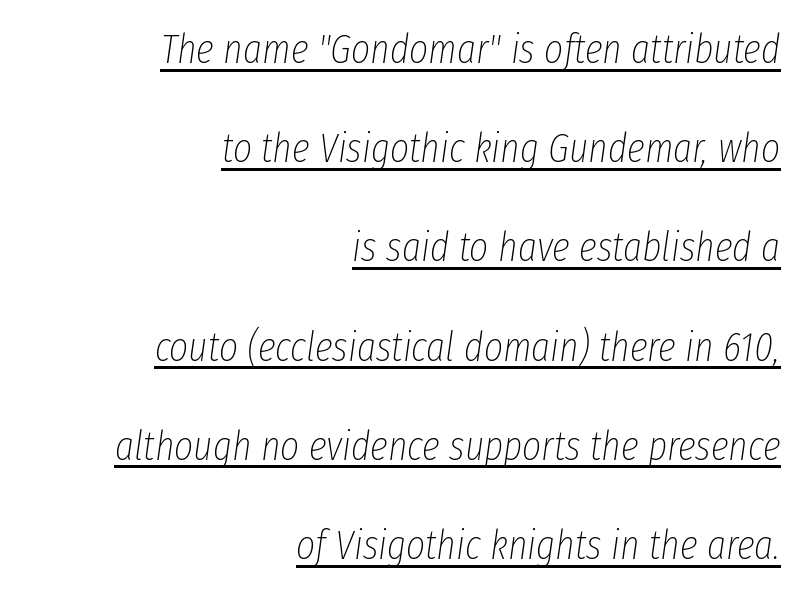
{"italic": "yes", "lean": "right", "slant_degrees": 8, "bold": "no", "weight": "thin", "width": "condensed", "stroke_contrast": "low", "x_height": "medium", "monospaced": "no", "underline": "yes", "align": "right", "line_spacing": "loose", "line_spacing_ratio": 2.42, "letter_spacing": "normal", "letter_spacing_em": 0.0, "glyph_px": 41}
